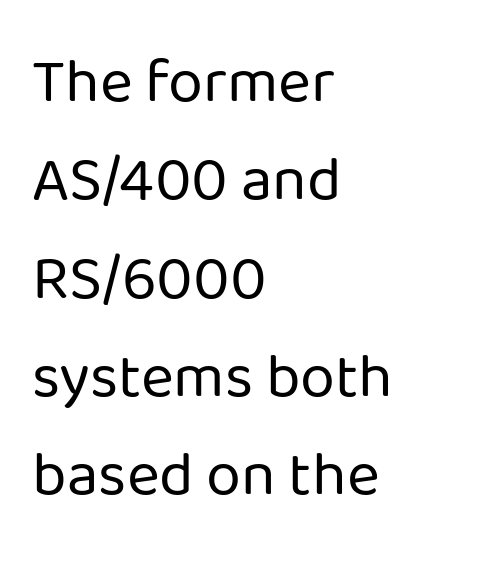
Q: Is the text bold? A: No.
Q: Is the text italic (slanted)? A: No, it is upright.
Q: Is the typeface a serif or a sans-serif typeface? A: Sans-serif.
Q: Is the text underlined? A: No.
Q: How is the paragraph aligned? A: Left-aligned.
Q: Is the spacing between letters normal or unusually wide? A: Normal.
Q: Is the spacing between lines tight, normal or loose? A: Normal.
Q: Width (condensed, normal, or wide)? A: Normal.
Q: Stroke contrast? A: Low.
Q: x-height? A: Medium.
Q: Monospaced? A: No.
